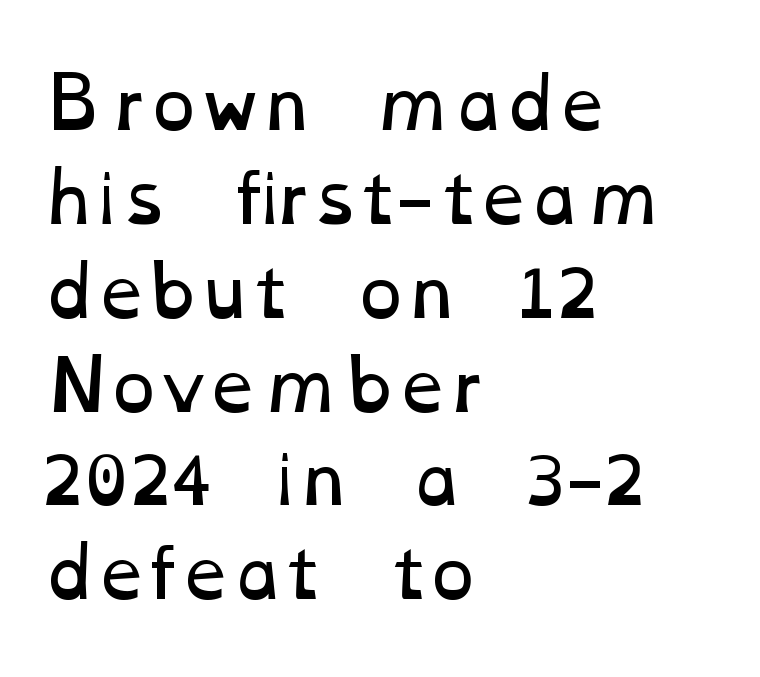
The image shows 68 px regular-weight, wide type; set left-aligned, normal line spacing (1.38x), normal letter spacing, not underlined; low stroke contrast and a medium x-height.
